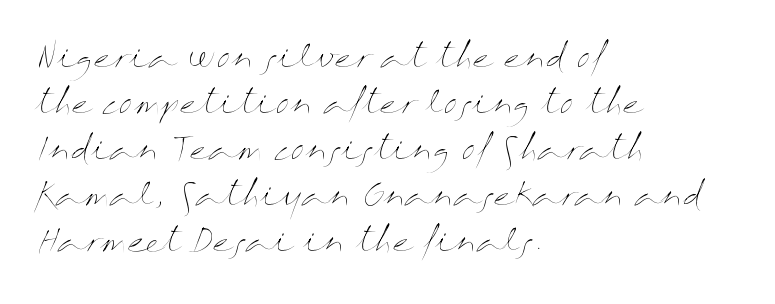
Q: Is the text bold? A: No.
Q: Is the text italic (slanted)? A: Yes.
Q: Is the text underlined? A: No.
Q: How is the paragraph aligned? A: Left-aligned.
Q: Is the spacing between letters normal or unusually wide? A: Normal.
Q: Is the spacing between lines tight, normal or loose? A: Normal.
Q: Width (condensed, normal, or wide)? A: Wide.
Q: Stroke contrast? A: Medium.
Q: x-height? A: Medium.
Q: Monospaced? A: No.
